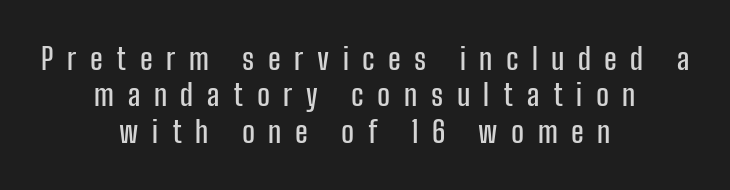
Q: Is the text italic (slanted)? A: No, it is upright.
Q: Is the typeface a serif or a sans-serif typeface? A: Sans-serif.
Q: Is the text underlined? A: No.
Q: How is the paragraph aligned? A: Centered.
Q: Is the spacing between letters normal or unusually wide? A: Unusually wide.
Q: Width (condensed, normal, or wide)? A: Condensed.
Q: Stroke contrast? A: Low.
Q: x-height? A: Medium.
Q: Monospaced? A: No.
